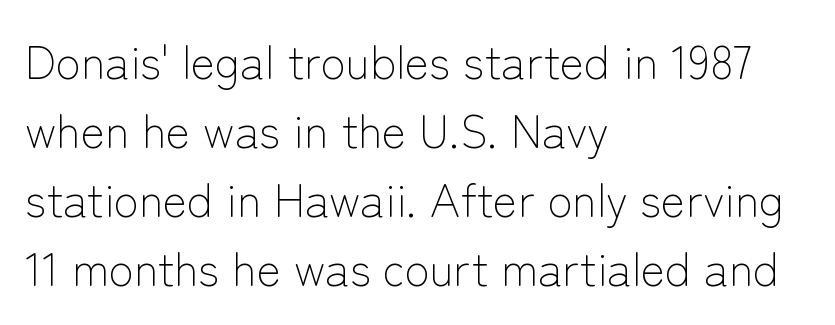
{"serif": "no", "italic": "no", "bold": "no", "weight": "light", "width": "normal", "stroke_contrast": "low", "x_height": "medium", "monospaced": "no", "underline": "no", "align": "left", "line_spacing": "normal", "line_spacing_ratio": 1.5, "letter_spacing": "normal", "letter_spacing_em": 0.0, "glyph_px": 46}
